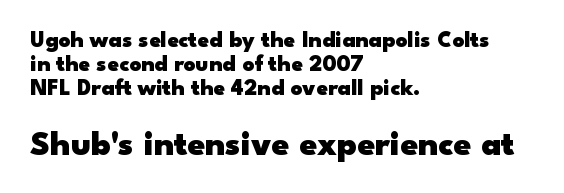
The image shows 35 px heavy, wide sans-serif type, upright; set left-aligned, tight line spacing (1.04x), normal letter spacing, not underlined; the second (bottom) block is 1.52x larger; low stroke contrast and a small x-height.
